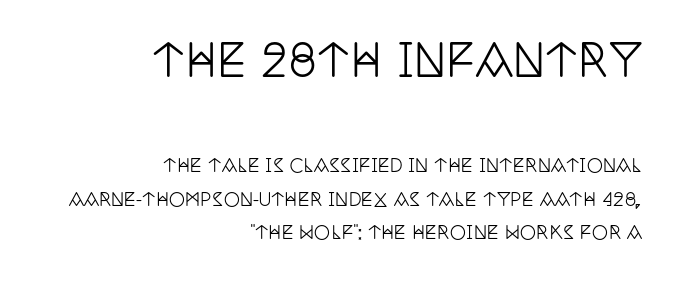
The image shows 44 px condensed serif type, upright; set right-aligned, line spacing 1.86x, normal letter spacing, not underlined; the first (top) block is 2.44x larger; low stroke contrast and a large x-height.
